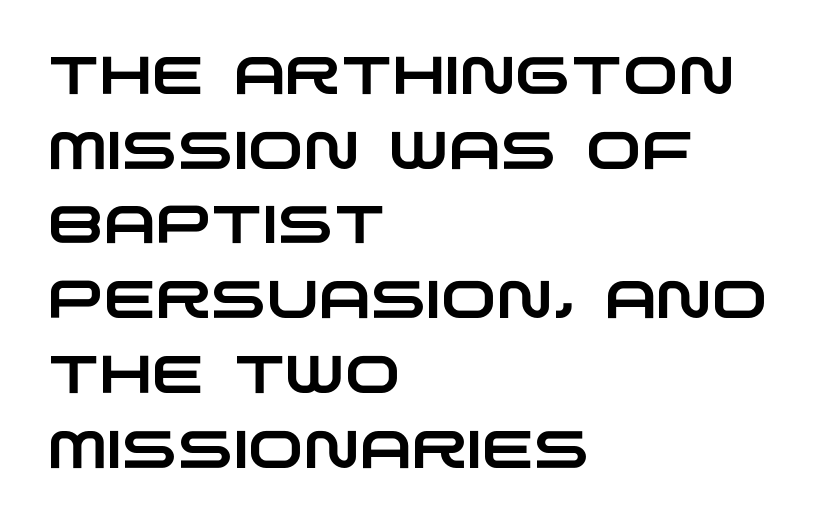
{"serif": "no", "width": "wide", "stroke_contrast": "low", "x_height": "large", "monospaced": "no", "underline": "no", "align": "left", "line_spacing": "normal", "line_spacing_ratio": 1.41, "letter_spacing": "normal", "letter_spacing_em": 0.0, "glyph_px": 53}
